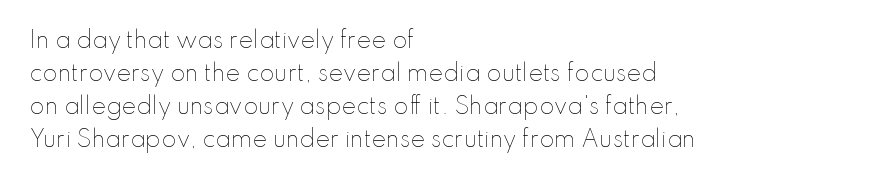
In terms of leading, this rendering sits right in the middle. Quick note: not italic, upright. Stems here are at most as thick as an everyday book face. Letter spacing: default.
